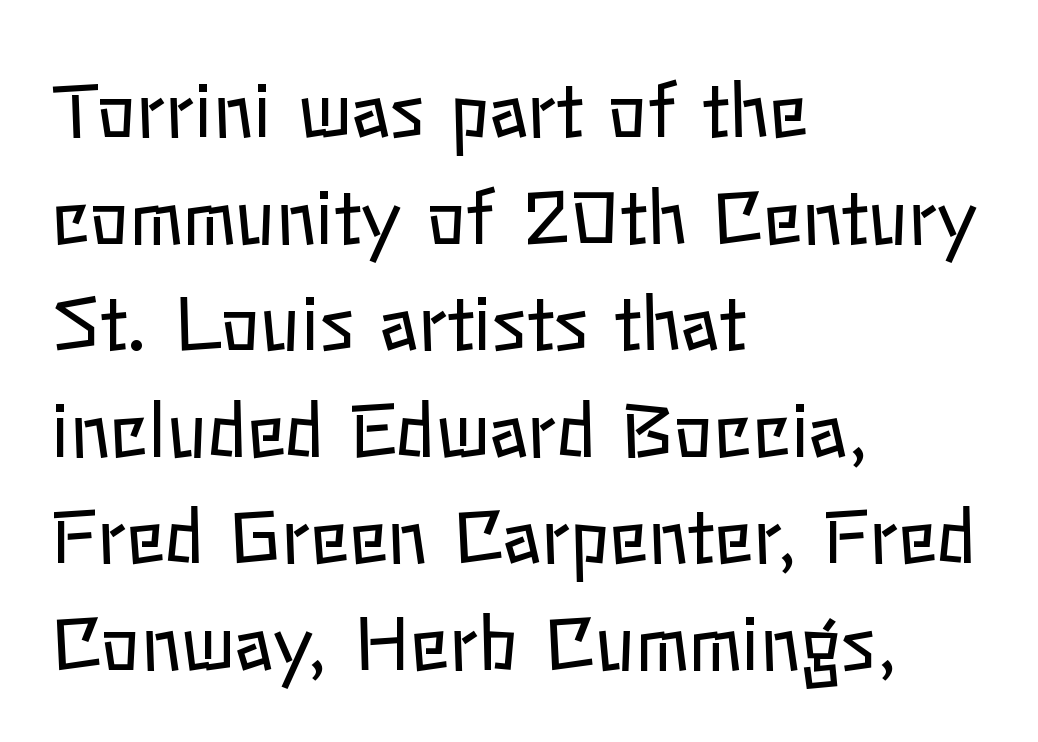
Where is the straight margin? On the left. Heft: none added — not bold. The designer left line spacing at the default. Beneath every word, the page is bare. The gaps between neighbouring characters are ordinary and unremarkable.
